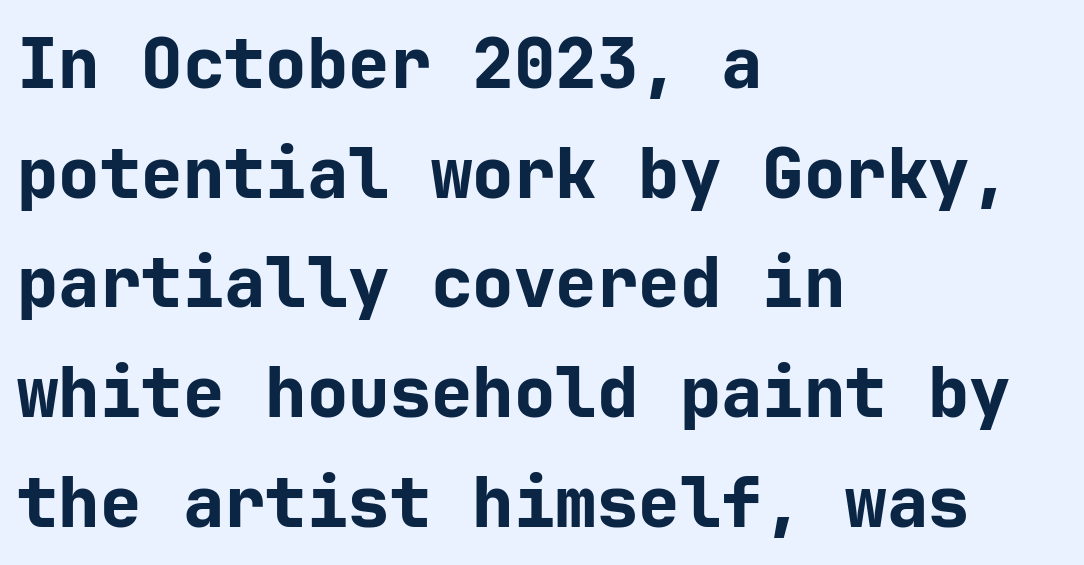
The image shows 69 px bold sans-serif type, upright; set left-aligned, normal line spacing (1.59x), normal letter spacing, not underlined; low stroke contrast and a medium x-height.
